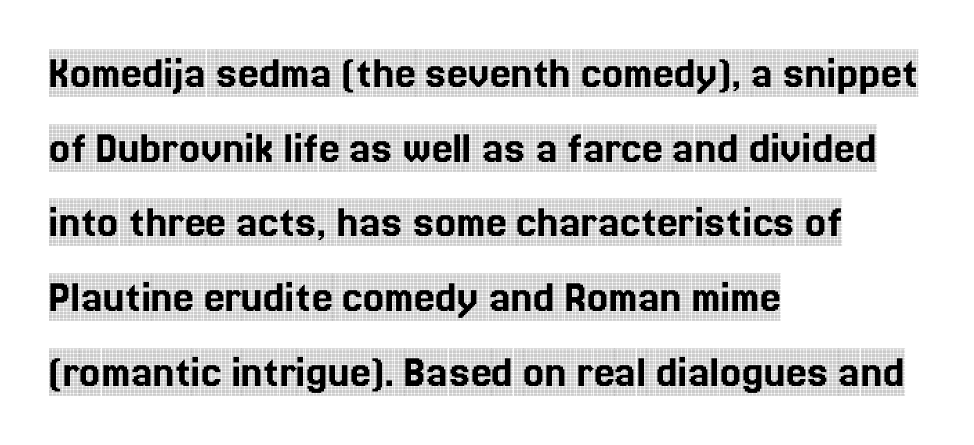
The image shows 47 px condensed serif type, upright; set left-aligned, normal line spacing (1.59x), normal letter spacing, not underlined; a large x-height.
